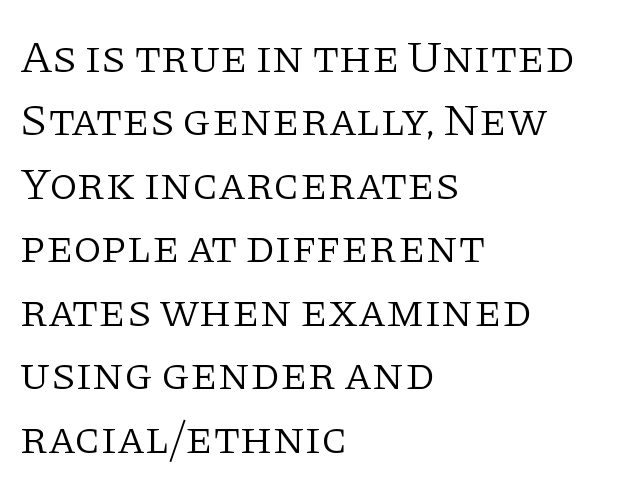
Q: Is the text bold? A: No.
Q: Is the text italic (slanted)? A: No, it is upright.
Q: Is the typeface a serif or a sans-serif typeface? A: Serif.
Q: Is the text underlined? A: No.
Q: How is the paragraph aligned? A: Left-aligned.
Q: Is the spacing between letters normal or unusually wide? A: Normal.
Q: Is the spacing between lines tight, normal or loose? A: Normal.
Q: Width (condensed, normal, or wide)? A: Normal.
Q: Stroke contrast? A: Low.
Q: x-height? A: Large.
Q: Monospaced? A: No.
